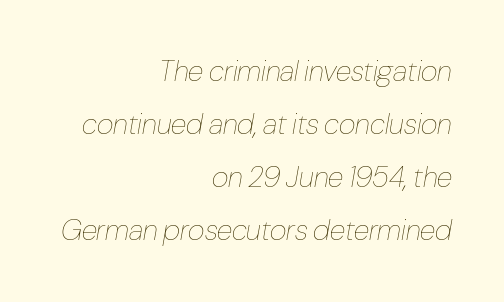
Q: Is the text bold? A: No.
Q: Is the text italic (slanted)? A: Yes, it leans right by about 10 degrees.
Q: Is the text underlined? A: No.
Q: How is the paragraph aligned? A: Right-aligned.
Q: Is the spacing between letters normal or unusually wide? A: Normal.
Q: Width (condensed, normal, or wide)? A: Condensed.
Q: Stroke contrast? A: Low.
Q: x-height? A: Medium.
Q: Monospaced? A: No.
